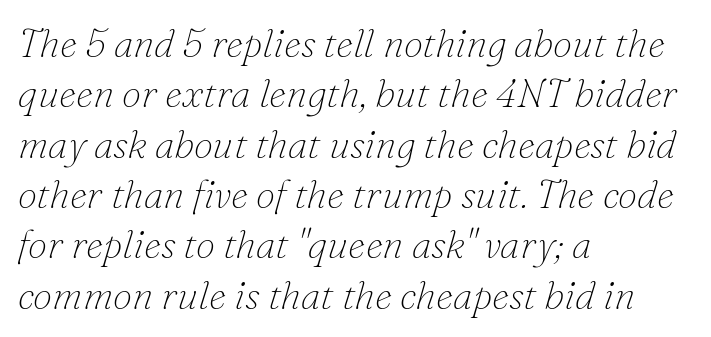
{"serif": "yes", "italic": "yes", "lean": "right", "slant_degrees": 16, "bold": "no", "weight": "thin", "width": "normal", "stroke_contrast": "low", "x_height": "small", "monospaced": "no", "underline": "no", "align": "left", "line_spacing": "normal", "line_spacing_ratio": 1.29, "letter_spacing": "normal", "letter_spacing_em": 0.0, "glyph_px": 39}
